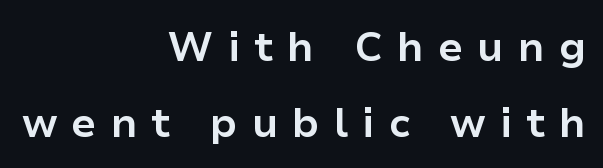
Q: Is the text bold? A: Yes.
Q: Is the text italic (slanted)? A: No, it is upright.
Q: Is the typeface a serif or a sans-serif typeface? A: Sans-serif.
Q: Is the text underlined? A: No.
Q: How is the paragraph aligned? A: Right-aligned.
Q: Is the spacing between letters normal or unusually wide? A: Unusually wide.
Q: Width (condensed, normal, or wide)? A: Normal.
Q: Stroke contrast? A: Low.
Q: x-height? A: Medium.
Q: Monospaced? A: No.
